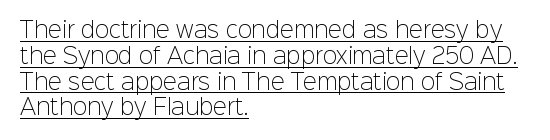
Q: Is the text bold? A: No.
Q: Is the text italic (slanted)? A: No, it is upright.
Q: Is the text underlined? A: Yes.
Q: How is the paragraph aligned? A: Left-aligned.
Q: Is the spacing between letters normal or unusually wide? A: Normal.
